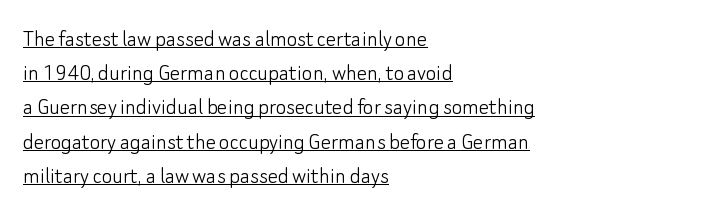
Q: Is the text bold? A: No.
Q: Is the text italic (slanted)? A: No, it is upright.
Q: Is the text underlined? A: Yes.
Q: How is the paragraph aligned? A: Left-aligned.
Q: Is the spacing between letters normal or unusually wide? A: Normal.
Q: Is the spacing between lines tight, normal or loose? A: Normal.
